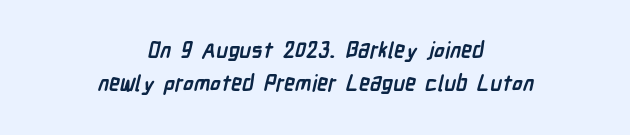
{"bold": "yes", "underline": "no", "align": "center", "line_spacing": "normal", "line_spacing_ratio": 1.51, "letter_spacing": "normal", "letter_spacing_em": 0.0, "glyph_px": 22}
